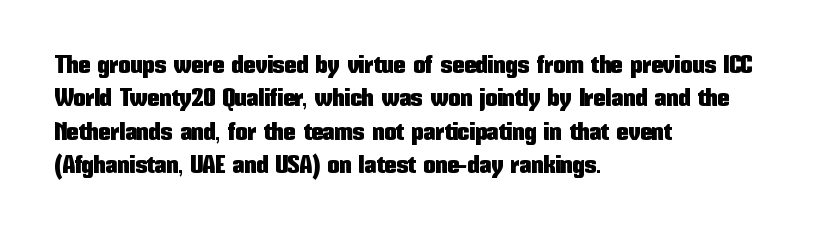
{"italic": "no", "underline": "no", "align": "left", "line_spacing": "normal", "line_spacing_ratio": 1.39, "letter_spacing": "normal", "letter_spacing_em": 0.0, "glyph_px": 24}
